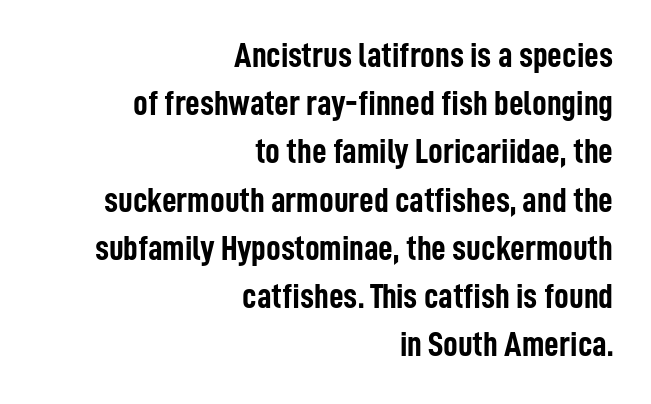
Q: Is the text bold? A: Yes.
Q: Is the text italic (slanted)? A: No, it is upright.
Q: Is the typeface a serif or a sans-serif typeface? A: Sans-serif.
Q: Is the text underlined? A: No.
Q: How is the paragraph aligned? A: Right-aligned.
Q: Is the spacing between letters normal or unusually wide? A: Normal.
Q: Is the spacing between lines tight, normal or loose? A: Normal.
Q: Width (condensed, normal, or wide)? A: Condensed.
Q: Stroke contrast? A: Low.
Q: x-height? A: Medium.
Q: Monospaced? A: No.
